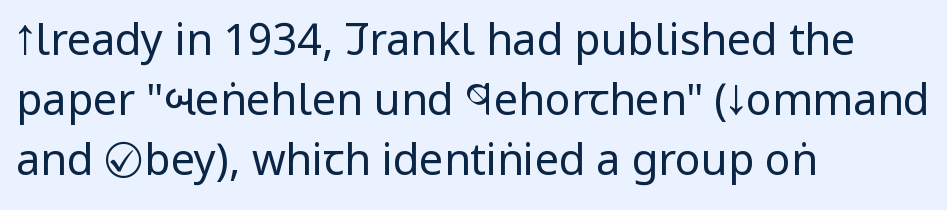
The image shows 43 px regular-weight, condensed sans-serif type, upright; set left-aligned, normal line spacing (1.4x), normal letter spacing, not underlined; low stroke contrast and a large x-height.
